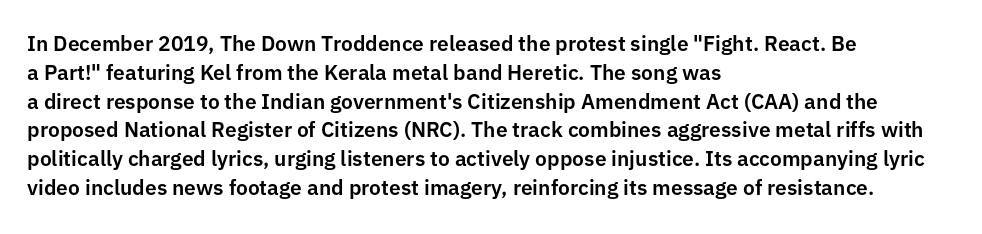
Q: Is the text italic (slanted)? A: No, it is upright.
Q: Is the text underlined? A: No.
Q: How is the paragraph aligned? A: Left-aligned.
Q: Is the spacing between letters normal or unusually wide? A: Normal.
Q: Is the spacing between lines tight, normal or loose? A: Normal.
